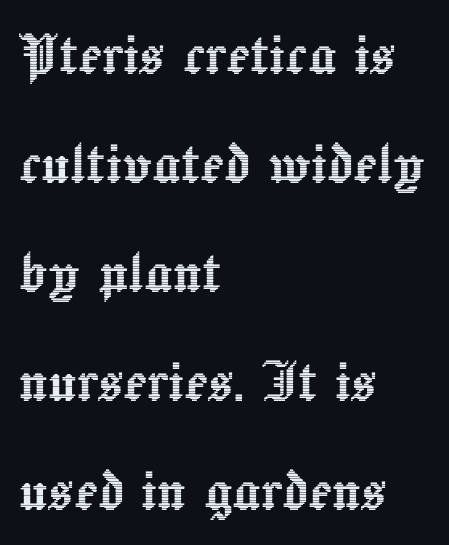
The image shows 69 px text type, upright; set left-aligned, normal line spacing (1.58x), normal letter spacing, not underlined; a medium x-height.
